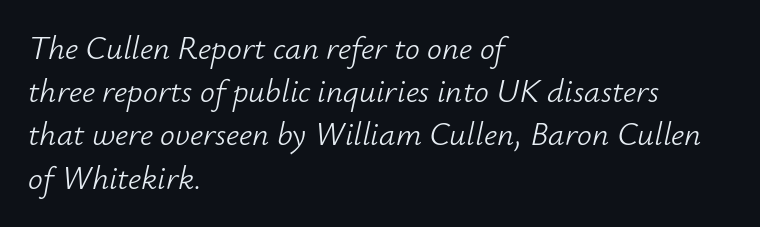
No letter is thick-stroked: the sample isn't bold. Slanted lettering throughout. Compared with typical paragraphs, the rows here are spaced about the same. The letters sit at their default tracking, neither squeezed nor spread. Nobody drew a line under any word here.
